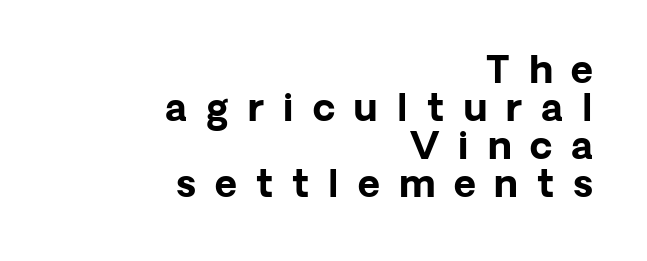
{"serif": "no", "italic": "no", "bold": "yes", "weight": "bold", "width": "normal", "stroke_contrast": "low", "x_height": "medium", "monospaced": "no", "underline": "no", "align": "right", "line_spacing": "tight", "line_spacing_ratio": 1.0, "letter_spacing": "wide", "letter_spacing_em": 0.5, "glyph_px": 38}
